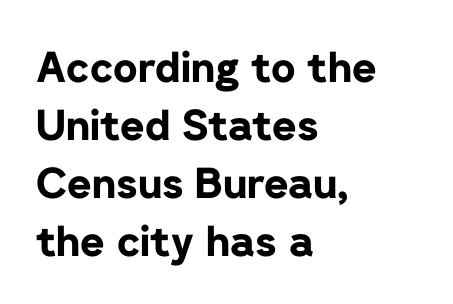
The image shows 42 px bold sans-serif type, upright; set left-aligned, normal line spacing (1.38x), normal letter spacing, not underlined; low stroke contrast and a medium x-height.
